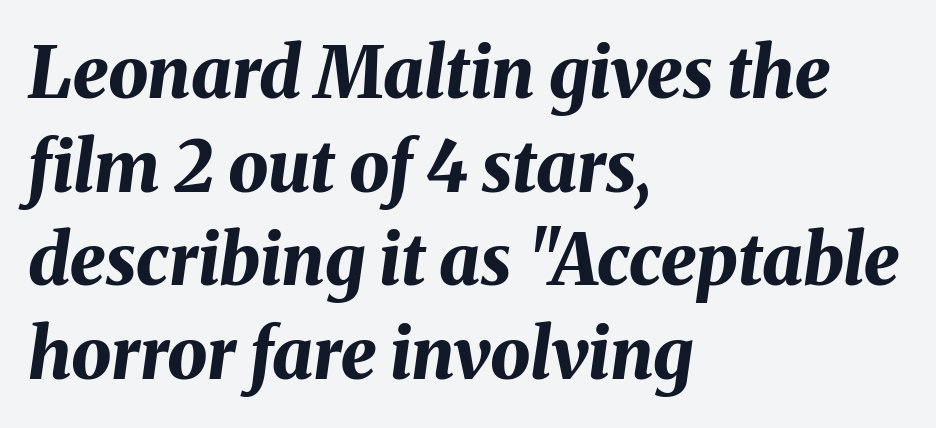
{"italic": "yes", "lean": "right", "slant_degrees": 8, "bold": "yes", "weight": "bold", "width": "normal", "stroke_contrast": "medium", "x_height": "medium", "monospaced": "no", "underline": "no", "align": "left", "line_spacing": "normal", "line_spacing_ratio": 1.32, "letter_spacing": "normal", "letter_spacing_em": 0.0, "glyph_px": 71}
